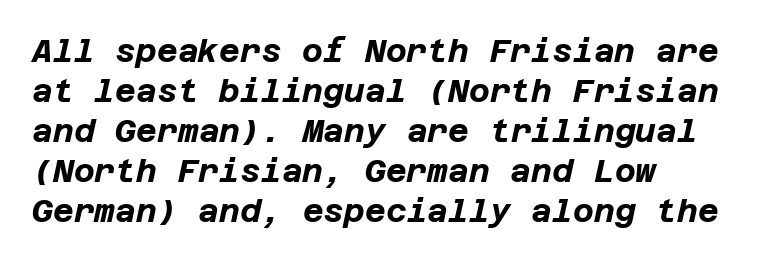
{"italic": "yes", "lean": "right", "slant_degrees": 12, "bold": "yes", "weight": "bold", "width": "normal", "stroke_contrast": "low", "x_height": "large", "underline": "no", "align": "left", "line_spacing": "normal", "line_spacing_ratio": 1.25, "letter_spacing": "normal", "letter_spacing_em": 0.0, "glyph_px": 32}
